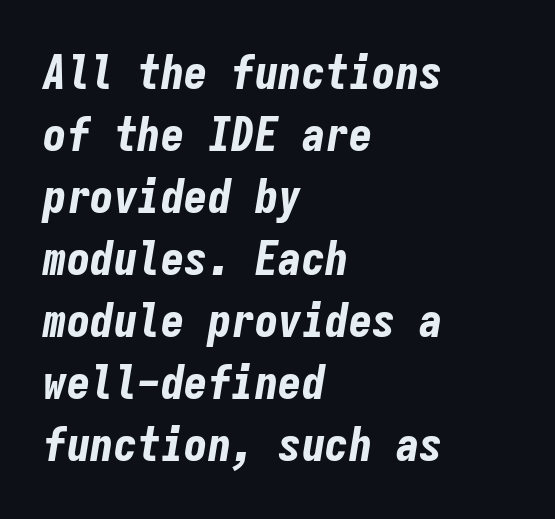
Q: Is the text bold? A: Yes.
Q: Is the text italic (slanted)? A: Yes, it leans right by about 9 degrees.
Q: Is the text underlined? A: No.
Q: How is the paragraph aligned? A: Left-aligned.
Q: Is the spacing between letters normal or unusually wide? A: Normal.
Q: Is the spacing between lines tight, normal or loose? A: Normal.
Q: Width (condensed, normal, or wide)? A: Condensed.
Q: Stroke contrast? A: Low.
Q: x-height? A: Medium.
Q: Monospaced? A: Yes.
